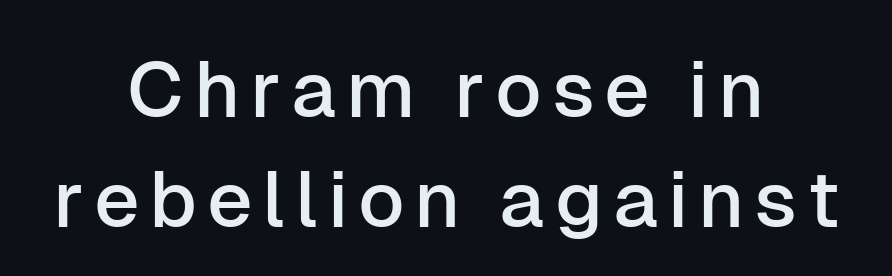
The image shows 79 px sans-serif type, upright; set centered, normal line spacing (1.39x), not underlined; low stroke contrast and a medium x-height.
